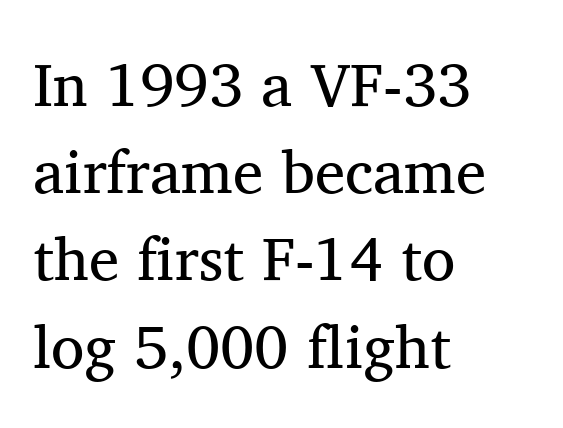
The passage shown stacks its lines at a standard gap. Posture: upright roman. The foot of each line stays bare and open. The characters display serif detailing at their extremities.
